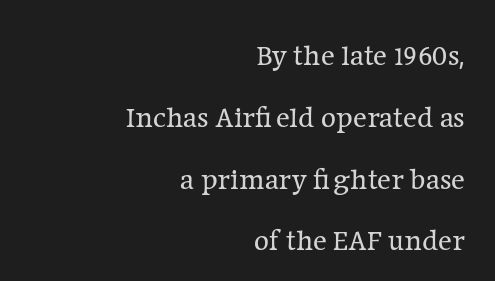
Each letter keeps its own natural width here, so spacing adapts to shape. Rows of type keep a wide berth in the vertical direction. Letter spacing: default. The specimen reads as upright at a glance. Stem width sits at or under what a default text font uses. The glyphs are unaccompanied by any horizontal stroke below them.
